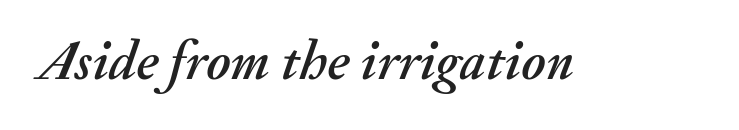
The image shows 55 px text type, italic (leaning right); set normal letter spacing, not underlined; medium stroke contrast and a small x-height.
